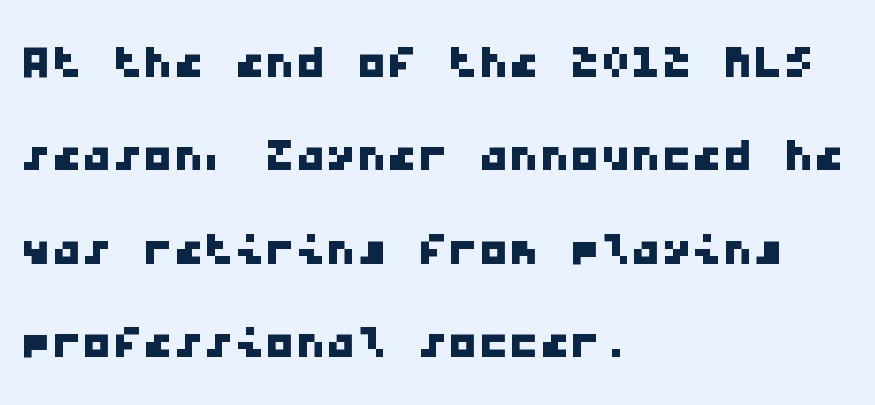
Q: Is the typeface a serif or a sans-serif typeface? A: Sans-serif.
Q: Is the text underlined? A: No.
Q: How is the paragraph aligned? A: Left-aligned.
Q: Is the spacing between letters normal or unusually wide? A: Normal.
Q: Is the spacing between lines tight, normal or loose? A: Normal.
Q: Width (condensed, normal, or wide)? A: Wide.
Q: Stroke contrast? A: Low.
Q: x-height? A: Medium.
Q: Monospaced? A: Yes.
